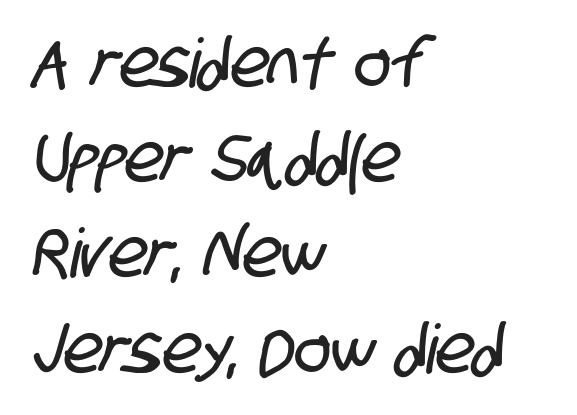
The image shows 68 px condensed sans-serif type; set left-aligned, normal line spacing (1.4x), normal letter spacing, not underlined; low stroke contrast and a large x-height.
